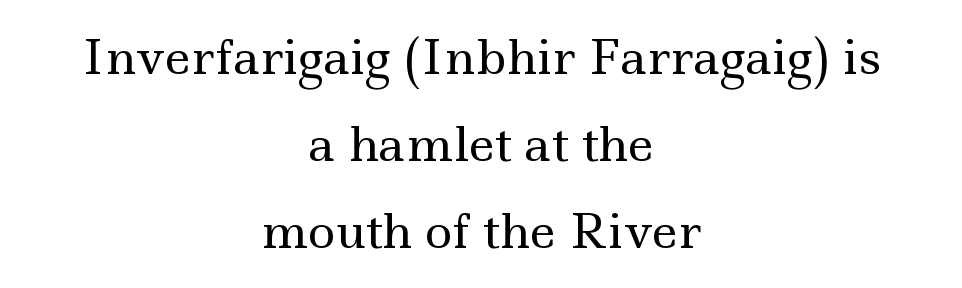
Q: Is the text bold? A: No.
Q: Is the text italic (slanted)? A: No, it is upright.
Q: Is the typeface a serif or a sans-serif typeface? A: Serif.
Q: Is the text underlined? A: No.
Q: How is the paragraph aligned? A: Centered.
Q: Is the spacing between letters normal or unusually wide? A: Normal.
Q: Width (condensed, normal, or wide)? A: Wide.
Q: x-height? A: Small.
Q: Monospaced? A: No.
